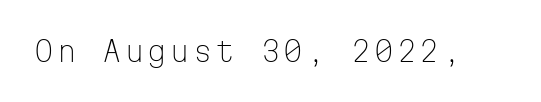
Q: Is the text bold? A: No.
Q: Is the text italic (slanted)? A: No, it is upright.
Q: Is the typeface a serif or a sans-serif typeface? A: Sans-serif.
Q: Is the text underlined? A: No.
Q: Width (condensed, normal, or wide)? A: Normal.
Q: Stroke contrast? A: Low.
Q: x-height? A: Medium.
Q: Monospaced? A: Yes.
